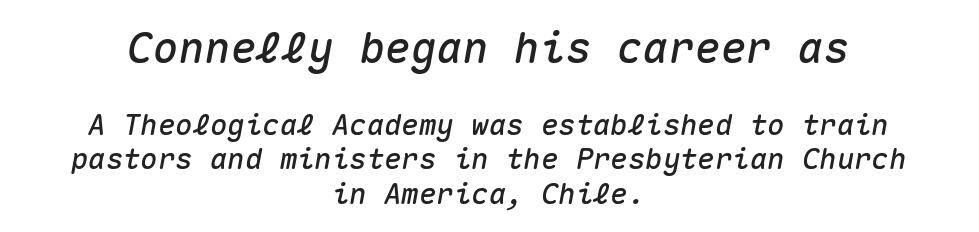
Q: Is the text italic (slanted)? A: Yes, it leans right by about 10 degrees.
Q: Is the text underlined? A: No.
Q: How is the paragraph aligned? A: Centered.
Q: Is the spacing between letters normal or unusually wide? A: Normal.
Q: Which block of text is set in a larger size, the first (top) or the second (bottom)? A: The first (top) one.
Q: Width (condensed, normal, or wide)? A: Normal.
Q: Stroke contrast? A: Medium.
Q: x-height? A: Medium.
Q: Monospaced? A: Yes.
